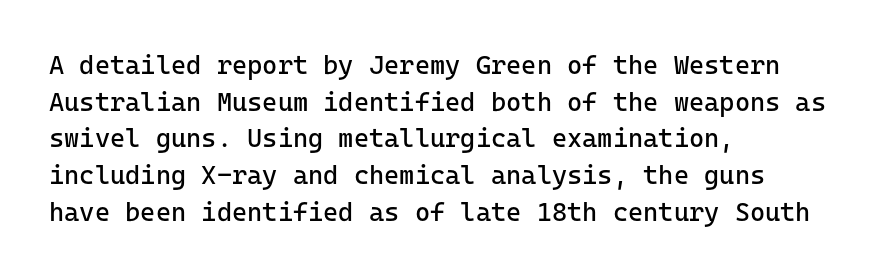
{"italic": "no", "bold": "no", "underline": "no", "align": "left", "line_spacing": "normal", "line_spacing_ratio": 1.41, "letter_spacing": "normal", "letter_spacing_em": 0.0, "glyph_px": 26}
